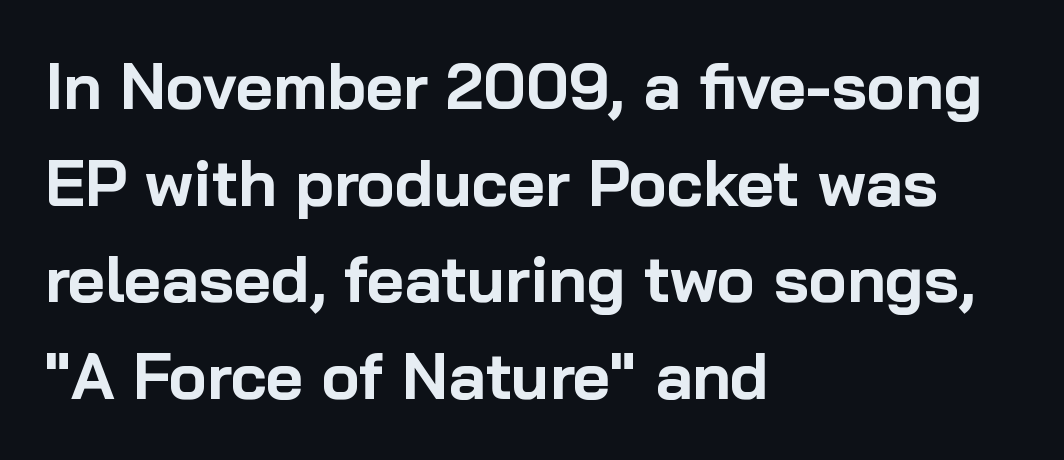
{"serif": "no", "italic": "no", "bold": "yes", "weight": "bold", "width": "normal", "stroke_contrast": "low", "x_height": "medium", "monospaced": "no", "underline": "no", "align": "left", "line_spacing": "normal", "line_spacing_ratio": 1.51, "letter_spacing": "normal", "letter_spacing_em": 0.0, "glyph_px": 64}
